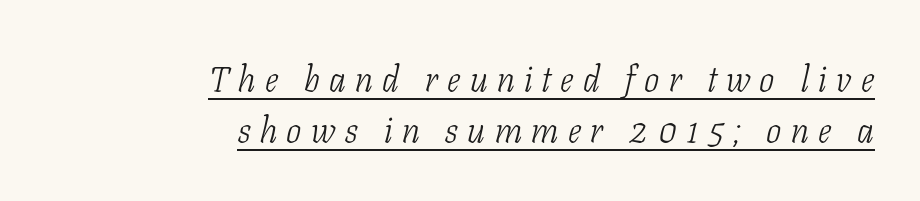
The image shows 36 px light, condensed serif type, italic (leaning right); set right-aligned, normal line spacing (1.43x), unusually wide letter spacing (+0.26 em), underlined; low stroke contrast and a medium x-height.
